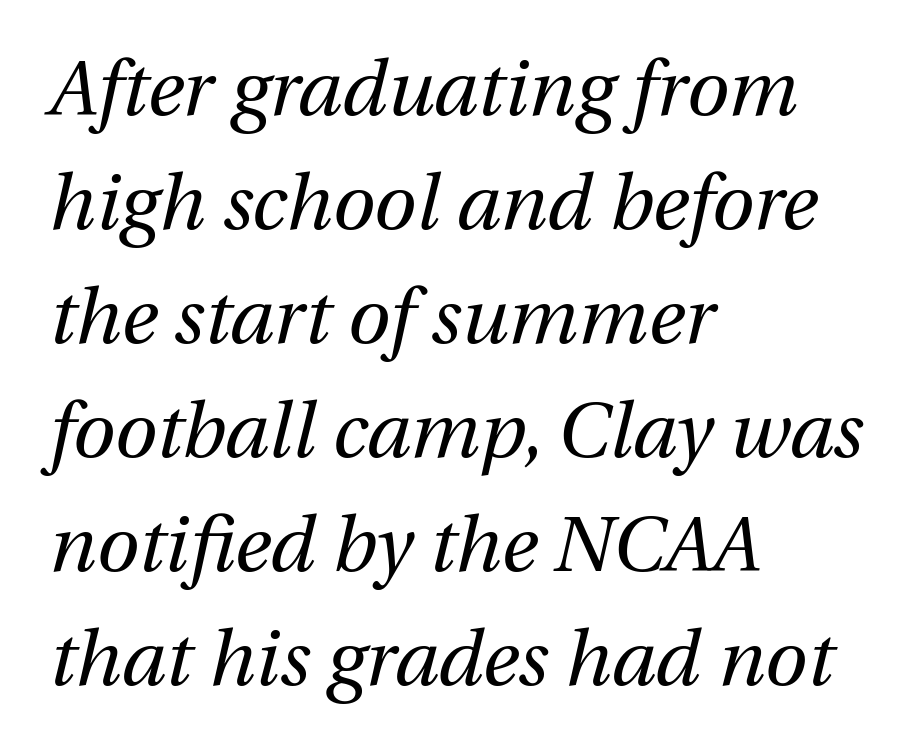
The image shows 77 px regular-weight type, italic (leaning right); set left-aligned, normal line spacing (1.48x), normal letter spacing, not underlined; medium stroke contrast and a medium x-height.
